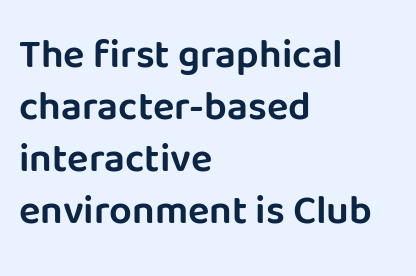
The image shows 40 px sans-serif type, upright; set left-aligned, normal line spacing (1.3x), normal letter spacing, not underlined; low stroke contrast and a large x-height.
